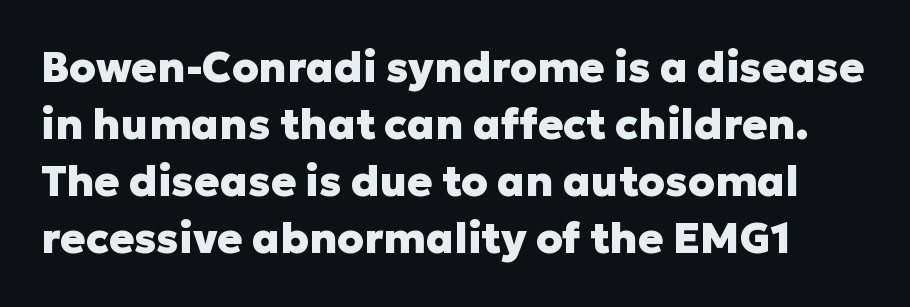
Q: Is the text bold? A: Yes.
Q: Is the text italic (slanted)? A: No, it is upright.
Q: Is the typeface a serif or a sans-serif typeface? A: Sans-serif.
Q: Is the text underlined? A: No.
Q: Is the spacing between letters normal or unusually wide? A: Normal.
Q: Is the spacing between lines tight, normal or loose? A: Normal.
Q: Width (condensed, normal, or wide)? A: Normal.
Q: Stroke contrast? A: Low.
Q: x-height? A: Medium.
Q: Monospaced? A: No.
